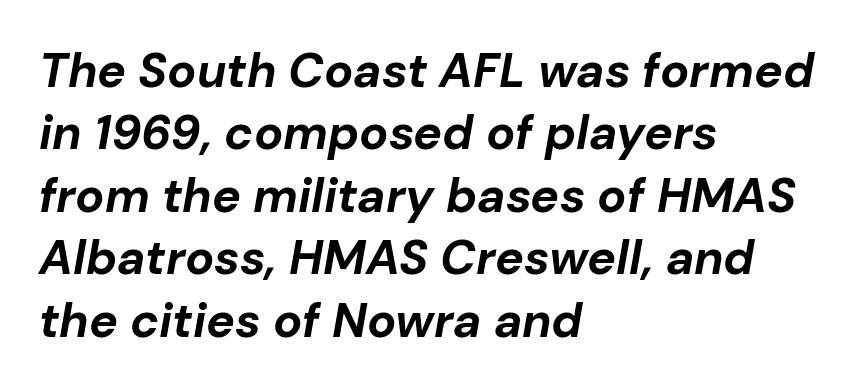
{"italic": "yes", "lean": "right", "slant_degrees": 10, "bold": "yes", "weight": "bold", "width": "normal", "stroke_contrast": "low", "x_height": "medium", "monospaced": "no", "underline": "no", "align": "left", "line_spacing": "normal", "line_spacing_ratio": 1.3, "letter_spacing": "normal", "letter_spacing_em": 0.0, "glyph_px": 48}
